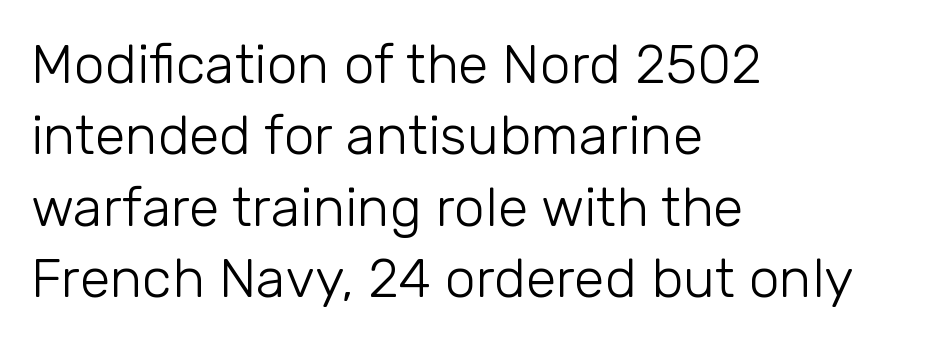
Q: Is the text bold? A: No.
Q: Is the text italic (slanted)? A: No, it is upright.
Q: Is the typeface a serif or a sans-serif typeface? A: Sans-serif.
Q: Is the text underlined? A: No.
Q: How is the paragraph aligned? A: Left-aligned.
Q: Is the spacing between letters normal or unusually wide? A: Normal.
Q: Is the spacing between lines tight, normal or loose? A: Normal.
Q: Width (condensed, normal, or wide)? A: Normal.
Q: Stroke contrast? A: Low.
Q: x-height? A: Medium.
Q: Monospaced? A: No.
